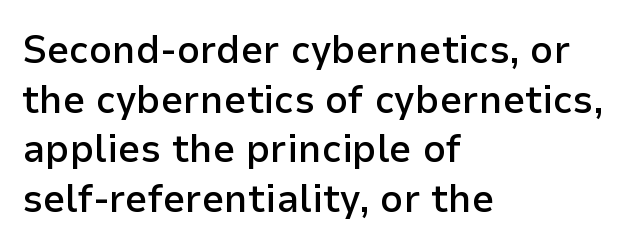
Q: Is the text bold? A: Semi-bold.
Q: Is the text italic (slanted)? A: No, it is upright.
Q: Is the typeface a serif or a sans-serif typeface? A: Sans-serif.
Q: Is the text underlined? A: No.
Q: How is the paragraph aligned? A: Left-aligned.
Q: Is the spacing between letters normal or unusually wide? A: Normal.
Q: Width (condensed, normal, or wide)? A: Normal.
Q: Stroke contrast? A: Low.
Q: x-height? A: Medium.
Q: Monospaced? A: No.
